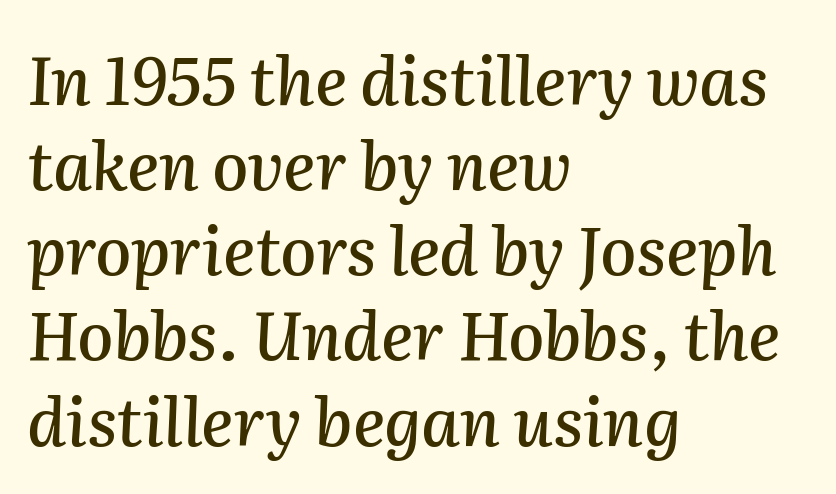
Q: Is the text italic (slanted)? A: Yes, it leans right by about 2 degrees.
Q: Is the text underlined? A: No.
Q: How is the paragraph aligned? A: Left-aligned.
Q: Is the spacing between letters normal or unusually wide? A: Normal.
Q: Is the spacing between lines tight, normal or loose? A: Normal.
Q: Width (condensed, normal, or wide)? A: Normal.
Q: Stroke contrast? A: Medium.
Q: x-height? A: Medium.
Q: Monospaced? A: No.
